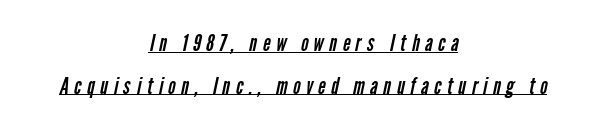
The image shows 23 px text type; set centered, line spacing 1.85x, unusually wide letter spacing (+0.24 em), underlined.
